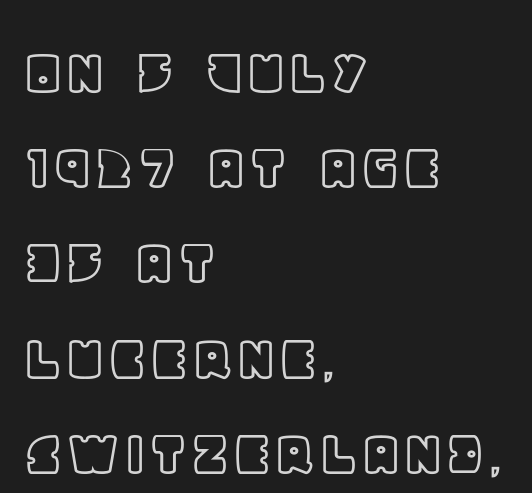
{"italic": "no", "width": "normal", "x_height": "large", "monospaced": "no", "underline": "no", "align": "left", "line_spacing": "normal", "line_spacing_ratio": 1.4, "letter_spacing": "normal", "letter_spacing_em": 0.0, "glyph_px": 68}
